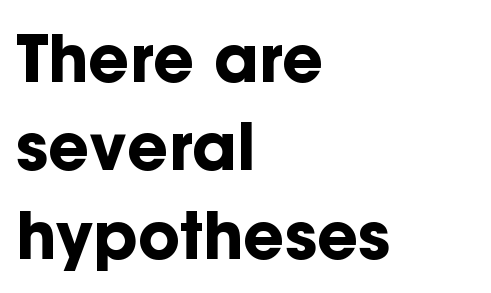
Q: Is the text bold? A: Yes.
Q: Is the text italic (slanted)? A: No, it is upright.
Q: Is the typeface a serif or a sans-serif typeface? A: Sans-serif.
Q: Is the text underlined? A: No.
Q: How is the paragraph aligned? A: Left-aligned.
Q: Is the spacing between letters normal or unusually wide? A: Normal.
Q: Is the spacing between lines tight, normal or loose? A: Normal.
Q: Width (condensed, normal, or wide)? A: Normal.
Q: Stroke contrast? A: Low.
Q: x-height? A: Medium.
Q: Monospaced? A: No.
